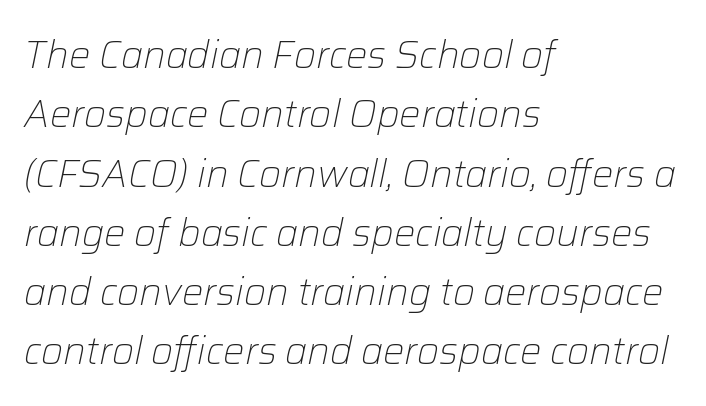
Q: Is the text bold? A: No.
Q: Is the text italic (slanted)? A: Yes, it leans right by about 12 degrees.
Q: Is the text underlined? A: No.
Q: How is the paragraph aligned? A: Left-aligned.
Q: Is the spacing between letters normal or unusually wide? A: Normal.
Q: Is the spacing between lines tight, normal or loose? A: Normal.
Q: Width (condensed, normal, or wide)? A: Normal.
Q: Stroke contrast? A: Low.
Q: x-height? A: Medium.
Q: Monospaced? A: No.
